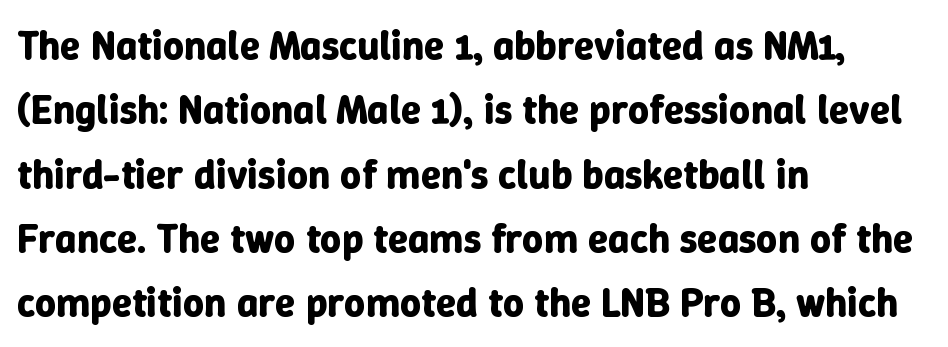
Q: Is the text bold? A: Yes.
Q: Is the text italic (slanted)? A: No, it is upright.
Q: Is the text underlined? A: No.
Q: How is the paragraph aligned? A: Left-aligned.
Q: Is the spacing between letters normal or unusually wide? A: Normal.
Q: Is the spacing between lines tight, normal or loose? A: Normal.
Q: Width (condensed, normal, or wide)? A: Normal.
Q: Stroke contrast? A: Low.
Q: x-height? A: Medium.
Q: Monospaced? A: No.
